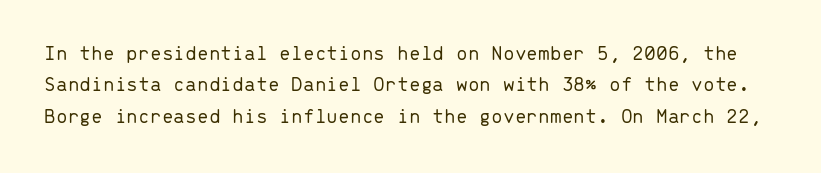
Q: Is the text bold? A: No.
Q: Is the text italic (slanted)? A: No, it is upright.
Q: Is the text underlined? A: No.
Q: Is the spacing between letters normal or unusually wide? A: Normal.
Q: Is the spacing between lines tight, normal or loose? A: Normal.
